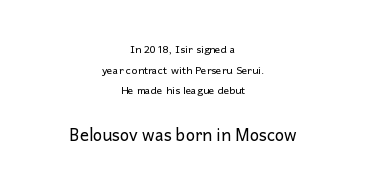
Q: Is the text bold? A: No.
Q: Is the text italic (slanted)? A: No, it is upright.
Q: Is the text underlined? A: No.
Q: How is the paragraph aligned? A: Centered.
Q: Is the spacing between letters normal or unusually wide? A: Normal.
Q: Is the spacing between lines tight, normal or loose? A: Normal.
Q: Which block of text is set in a larger size, the first (top) or the second (bottom)? A: The second (bottom) one.
